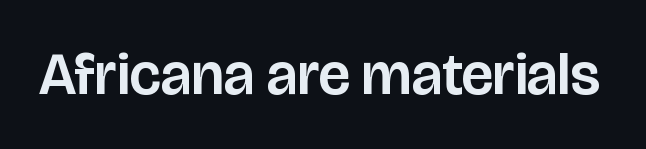
The image shows 59 px sans-serif type, upright; set normal letter spacing, not underlined; low stroke contrast and a large x-height.
